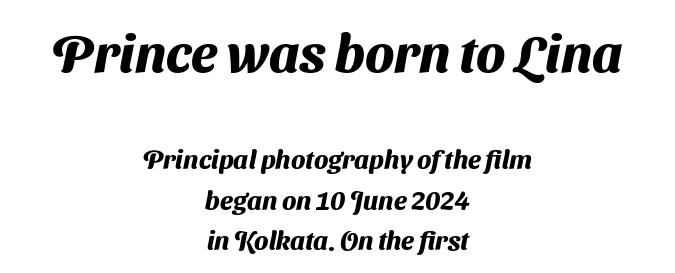
The type is set solid horizontally, with unmodified tracking. Looks like regular typesetting: each glyph gets only the width it needs. The letters in the upper block stand taller than those in the block below. The specimen omits any rule beneath the text block's lines.
